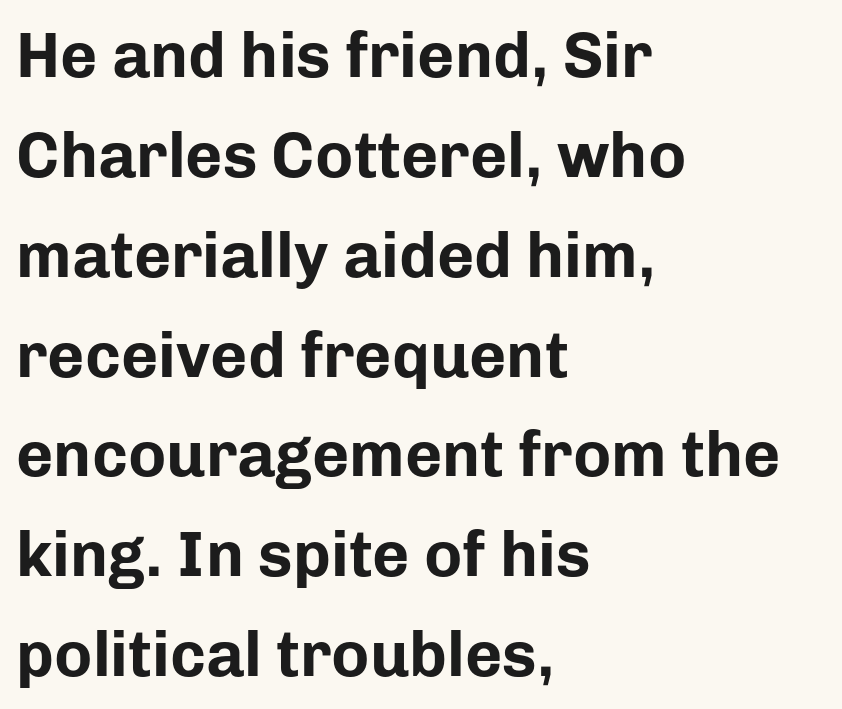
{"serif": "no", "italic": "no", "bold": "yes", "weight": "bold", "width": "normal", "stroke_contrast": "low", "x_height": "medium", "monospaced": "no", "underline": "no", "align": "left", "line_spacing": "normal", "line_spacing_ratio": 1.56, "letter_spacing": "normal", "letter_spacing_em": 0.0, "glyph_px": 64}
